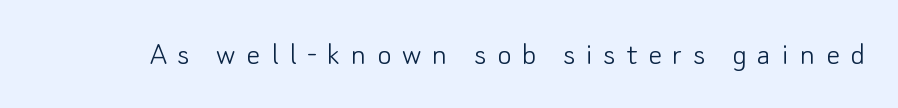
Q: Is the text bold? A: No.
Q: Is the text italic (slanted)? A: No, it is upright.
Q: Is the typeface a serif or a sans-serif typeface? A: Sans-serif.
Q: Is the text underlined? A: No.
Q: Is the spacing between letters normal or unusually wide? A: Unusually wide.
Q: Width (condensed, normal, or wide)? A: Normal.
Q: Stroke contrast? A: Low.
Q: x-height? A: Small.
Q: Monospaced? A: No.
